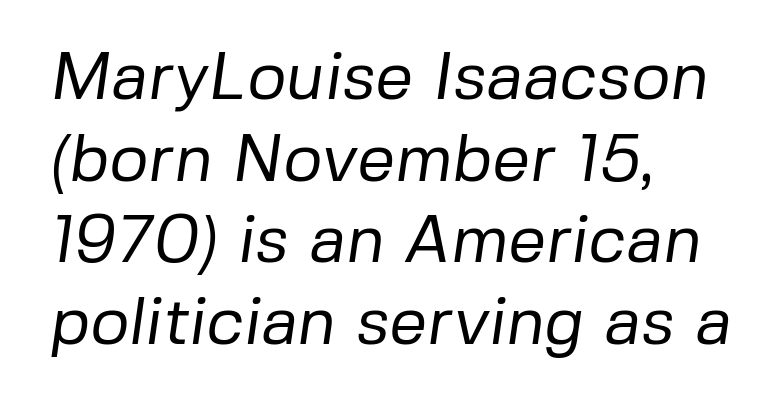
Q: Is the text bold? A: No.
Q: Is the typeface a serif or a sans-serif typeface? A: Sans-serif.
Q: Is the text underlined? A: No.
Q: How is the paragraph aligned? A: Left-aligned.
Q: Is the spacing between letters normal or unusually wide? A: Normal.
Q: Width (condensed, normal, or wide)? A: Normal.
Q: Stroke contrast? A: Low.
Q: x-height? A: Medium.
Q: Monospaced? A: No.
